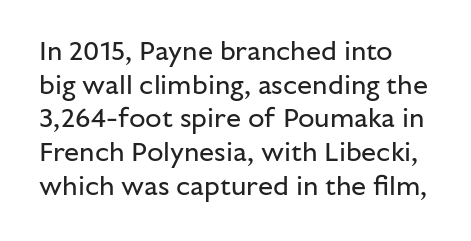
{"italic": "no", "bold": "no", "underline": "no", "align": "left", "line_spacing": "normal", "line_spacing_ratio": 1.25, "letter_spacing": "normal", "letter_spacing_em": 0.0, "glyph_px": 27}
